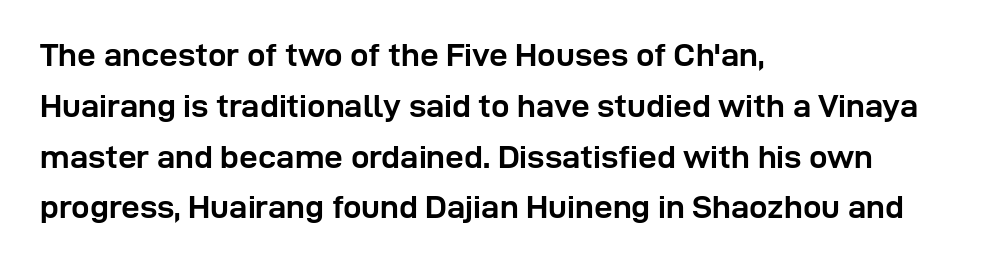
Q: Is the text bold? A: Yes.
Q: Is the text italic (slanted)? A: No, it is upright.
Q: Is the typeface a serif or a sans-serif typeface? A: Sans-serif.
Q: Is the text underlined? A: No.
Q: How is the paragraph aligned? A: Left-aligned.
Q: Is the spacing between letters normal or unusually wide? A: Normal.
Q: Is the spacing between lines tight, normal or loose? A: Normal.
Q: Width (condensed, normal, or wide)? A: Normal.
Q: Stroke contrast? A: Low.
Q: x-height? A: Medium.
Q: Monospaced? A: No.
